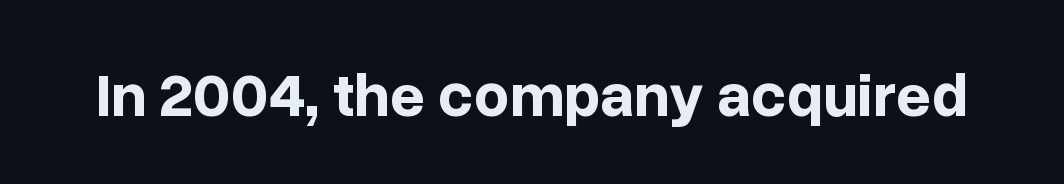
Q: Is the text bold? A: Yes.
Q: Is the text italic (slanted)? A: No, it is upright.
Q: Is the typeface a serif or a sans-serif typeface? A: Sans-serif.
Q: Is the text underlined? A: No.
Q: Is the spacing between letters normal or unusually wide? A: Normal.
Q: Width (condensed, normal, or wide)? A: Normal.
Q: Stroke contrast? A: Low.
Q: x-height? A: Medium.
Q: Monospaced? A: No.
